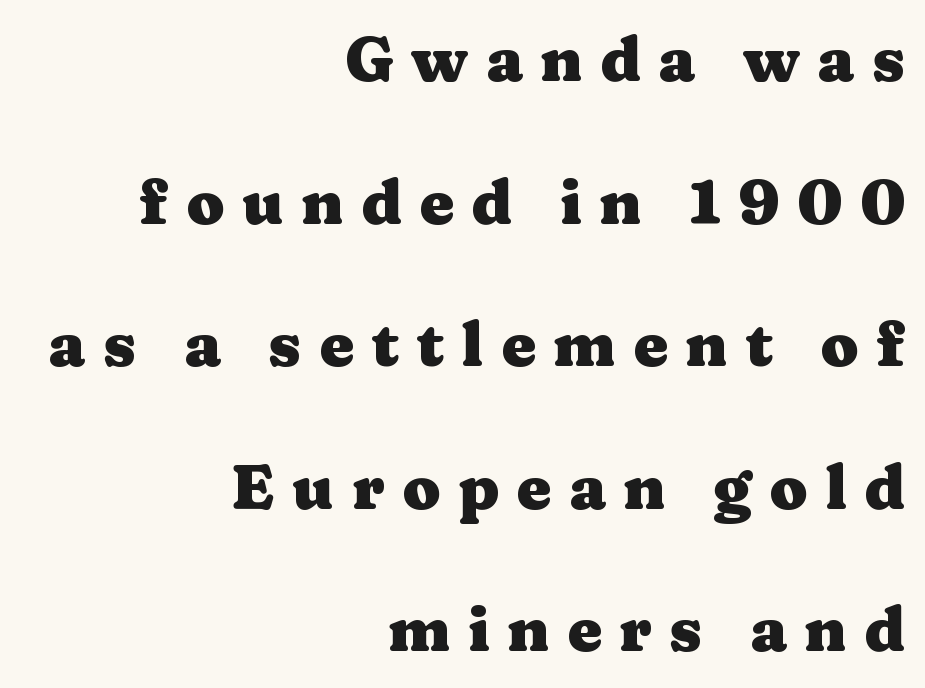
Q: Is the text bold? A: Yes.
Q: Is the text italic (slanted)? A: No, it is upright.
Q: Is the typeface a serif or a sans-serif typeface? A: Serif.
Q: Is the text underlined? A: No.
Q: How is the paragraph aligned? A: Right-aligned.
Q: Is the spacing between letters normal or unusually wide? A: Unusually wide.
Q: Is the spacing between lines tight, normal or loose? A: Loose.
Q: Width (condensed, normal, or wide)? A: Wide.
Q: Stroke contrast? A: Medium.
Q: x-height? A: Medium.
Q: Monospaced? A: No.
